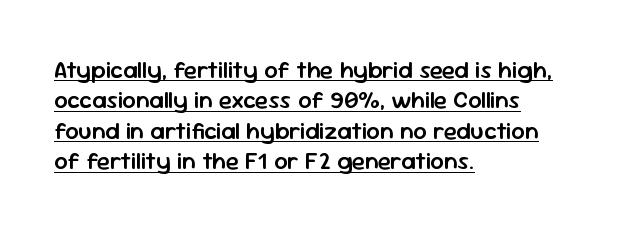
Q: Is the text bold? A: Semi-bold.
Q: Is the text italic (slanted)? A: No, it is upright.
Q: Is the text underlined? A: Yes.
Q: How is the paragraph aligned? A: Left-aligned.
Q: Is the spacing between letters normal or unusually wide? A: Normal.
Q: Is the spacing between lines tight, normal or loose? A: Normal.
